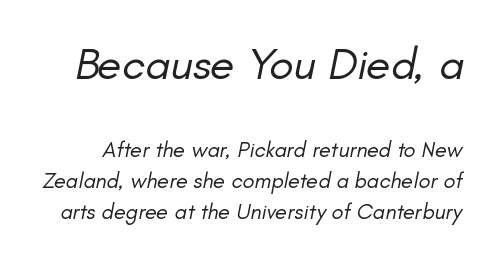
There is no visible air inserted between adjacent glyphs. The passage shown is not bold in any degree. Varying glyph widths throughout — classic text-font behaviour. Students, observe: this is what conventionally led text looks like. The letters in the upper block stand taller than those in the block below.
